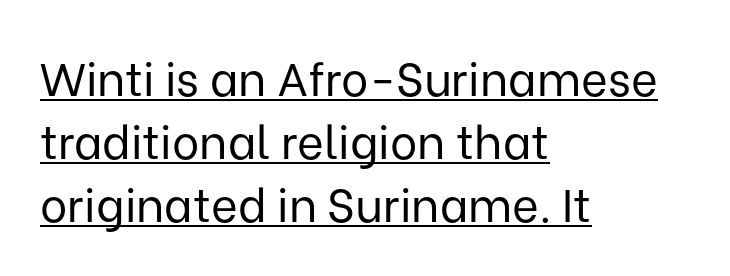
Q: Is the text bold? A: No.
Q: Is the text italic (slanted)? A: No, it is upright.
Q: Is the typeface a serif or a sans-serif typeface? A: Sans-serif.
Q: Is the text underlined? A: Yes.
Q: How is the paragraph aligned? A: Left-aligned.
Q: Is the spacing between letters normal or unusually wide? A: Normal.
Q: Is the spacing between lines tight, normal or loose? A: Normal.
Q: Width (condensed, normal, or wide)? A: Normal.
Q: Stroke contrast? A: Low.
Q: x-height? A: Medium.
Q: Monospaced? A: No.
